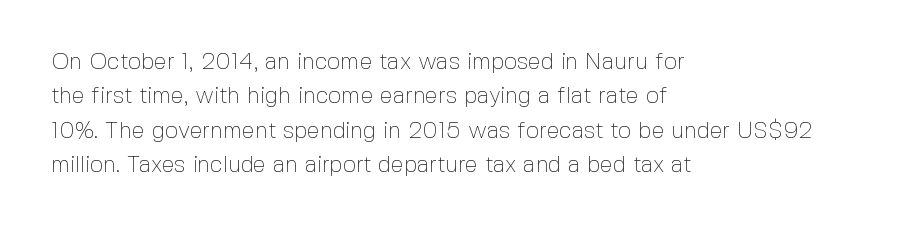
Q: Is the text bold? A: No.
Q: Is the text italic (slanted)? A: No, it is upright.
Q: Is the text underlined? A: No.
Q: How is the paragraph aligned? A: Left-aligned.
Q: Is the spacing between letters normal or unusually wide? A: Normal.
Q: Is the spacing between lines tight, normal or loose? A: Normal.
